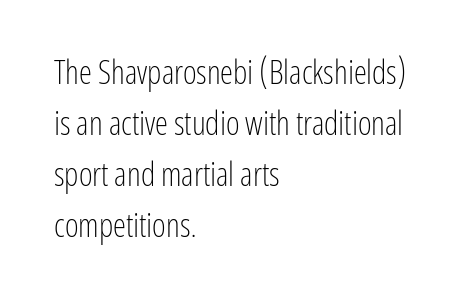
{"serif": "no", "italic": "no", "bold": "no", "weight": "light", "width": "condensed", "stroke_contrast": "low", "x_height": "medium", "monospaced": "no", "underline": "no", "align": "left", "line_spacing": "normal", "line_spacing_ratio": 1.55, "letter_spacing": "normal", "letter_spacing_em": 0.0, "glyph_px": 33}
